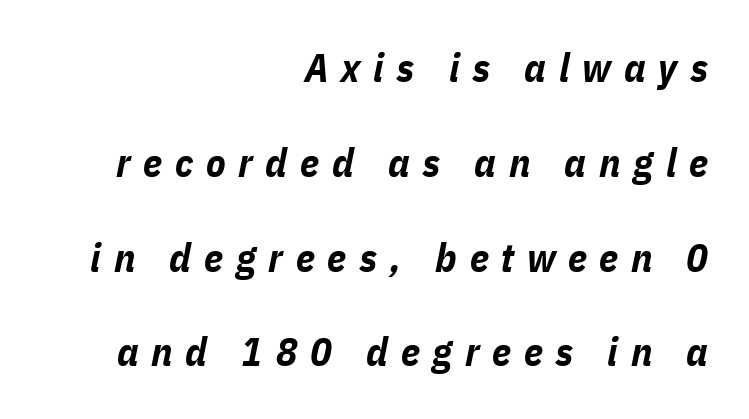
The image shows 40 px bold, condensed type, italic (leaning right); set right-aligned, loose line spacing (2.37x), unusually wide letter spacing (+0.32 em), not underlined; low stroke contrast and a medium x-height.
